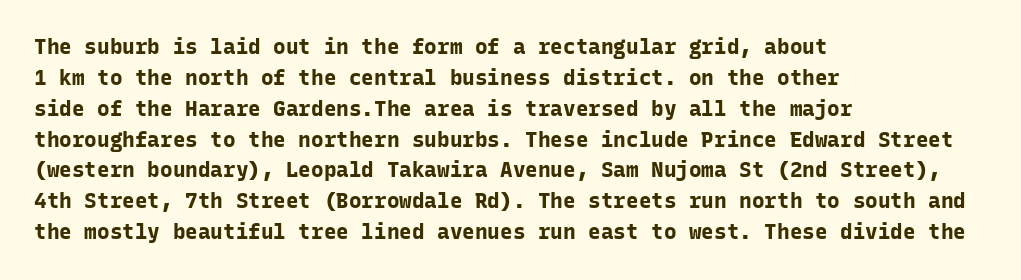
{"italic": "no", "bold": "yes", "underline": "no", "align": "left", "line_spacing": "normal", "line_spacing_ratio": 1.47, "letter_spacing": "normal", "letter_spacing_em": 0.0, "glyph_px": 21}
